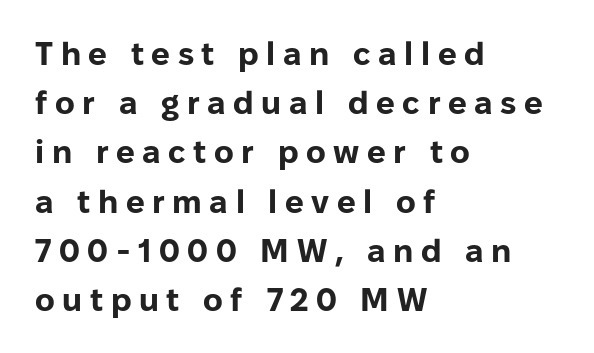
{"serif": "no", "italic": "no", "bold": "yes", "weight": "bold", "width": "normal", "stroke_contrast": "low", "x_height": "medium", "monospaced": "no", "underline": "no", "align": "left", "line_spacing": "normal", "line_spacing_ratio": 1.49, "letter_spacing": "wide", "letter_spacing_em": 0.23, "glyph_px": 33}
